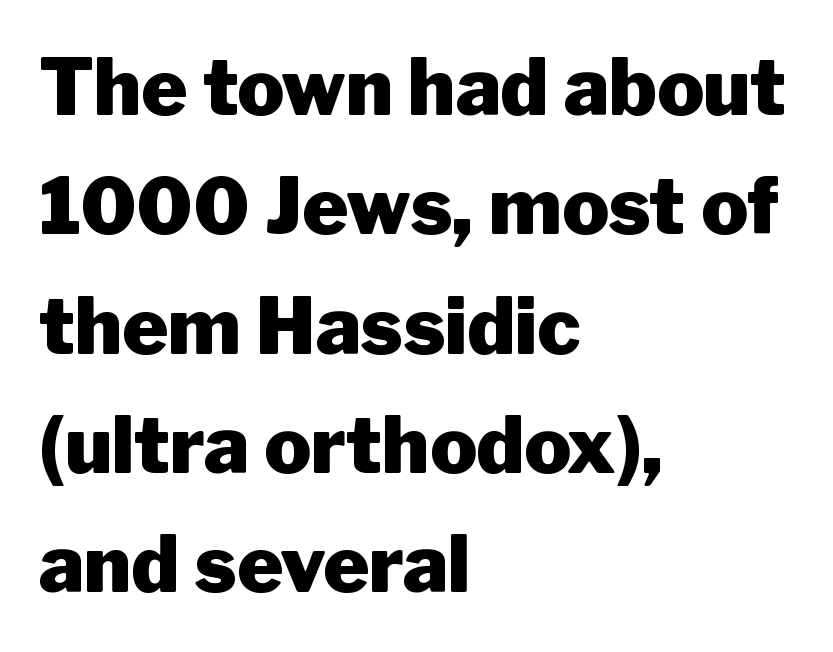
The image shows 78 px heavy sans-serif type, upright; set left-aligned, normal line spacing (1.53x), normal letter spacing, not underlined; low stroke contrast and a medium x-height.
